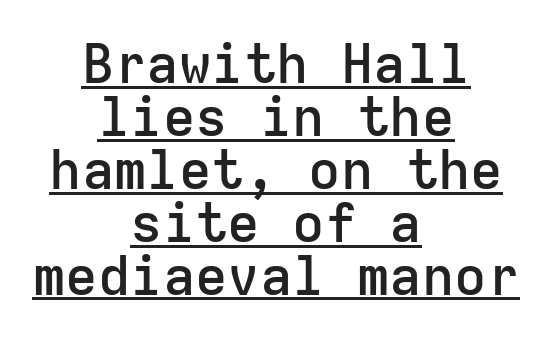
Q: Is the text bold? A: Semi-bold.
Q: Is the text italic (slanted)? A: No, it is upright.
Q: Is the typeface a serif or a sans-serif typeface? A: Sans-serif.
Q: Is the text underlined? A: Yes.
Q: How is the paragraph aligned? A: Centered.
Q: Is the spacing between letters normal or unusually wide? A: Normal.
Q: Is the spacing between lines tight, normal or loose? A: Tight.
Q: Width (condensed, normal, or wide)? A: Normal.
Q: Stroke contrast? A: Low.
Q: x-height? A: Medium.
Q: Monospaced? A: Yes.
